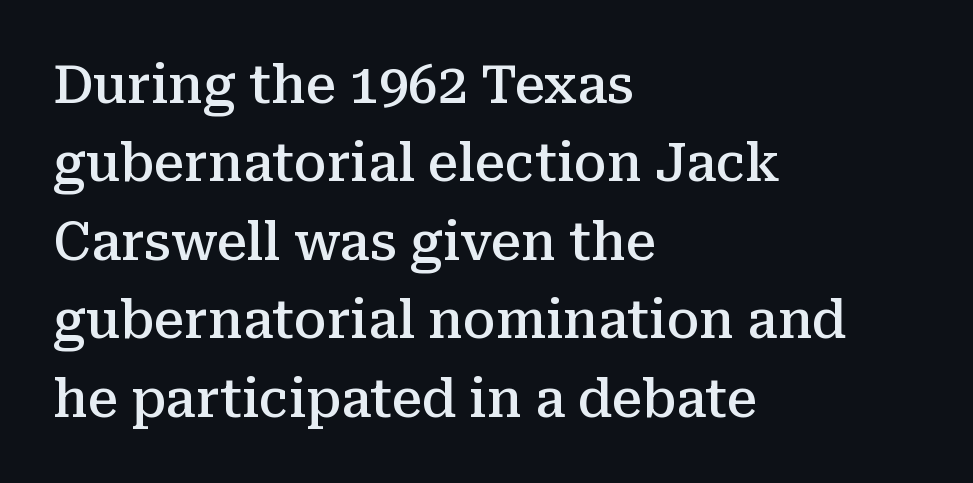
The image shows 53 px semibold serif type, upright; set left-aligned, normal line spacing (1.48x), normal letter spacing, not underlined; medium stroke contrast and a medium x-height.
